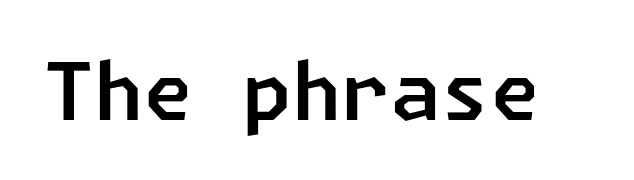
{"serif": "no", "width": "normal", "stroke_contrast": "low", "x_height": "medium", "underline": "no", "letter_spacing": "normal", "letter_spacing_em": 0.0, "glyph_px": 80}
